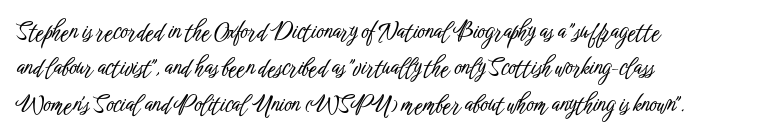
Honestly, the letter spacing is just normal — you wouldn't notice it. Short and long lines alike share a common starting point at left. Any mark beneath the type? The region is blank. Interline gaps are of average width in this sample.
